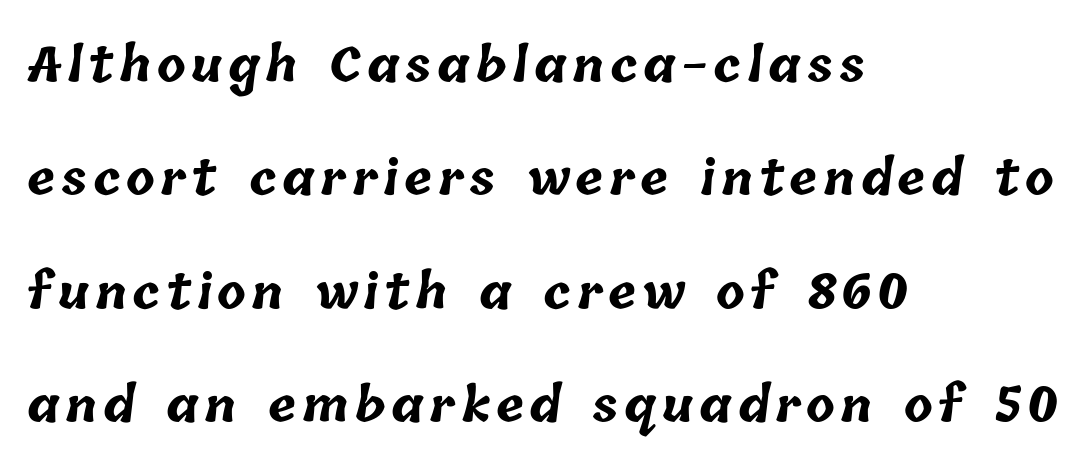
{"bold": "yes", "weight": "bold", "width": "normal", "stroke_contrast": "low", "x_height": "medium", "monospaced": "no", "underline": "no", "align": "left", "line_spacing": "loose", "line_spacing_ratio": 2.41, "glyph_px": 47}
